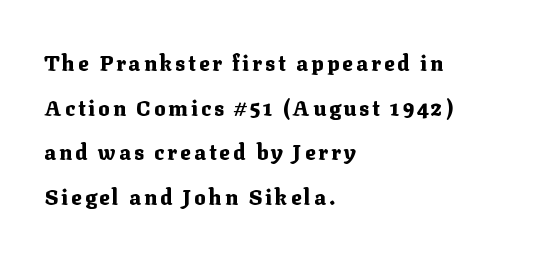
The image shows 21 px bold type, upright; set left-aligned, loose line spacing (2.12x), not underlined.
